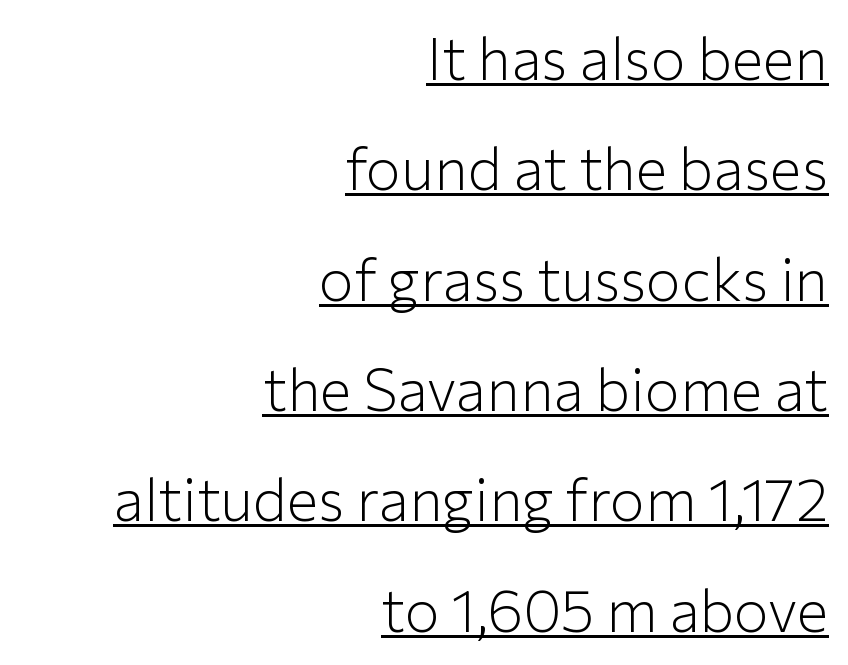
{"serif": "no", "italic": "no", "bold": "no", "weight": "light", "width": "normal", "stroke_contrast": "low", "x_height": "medium", "monospaced": "no", "underline": "yes", "align": "right", "line_spacing_ratio": 1.87, "letter_spacing": "normal", "letter_spacing_em": 0.0, "glyph_px": 59}
